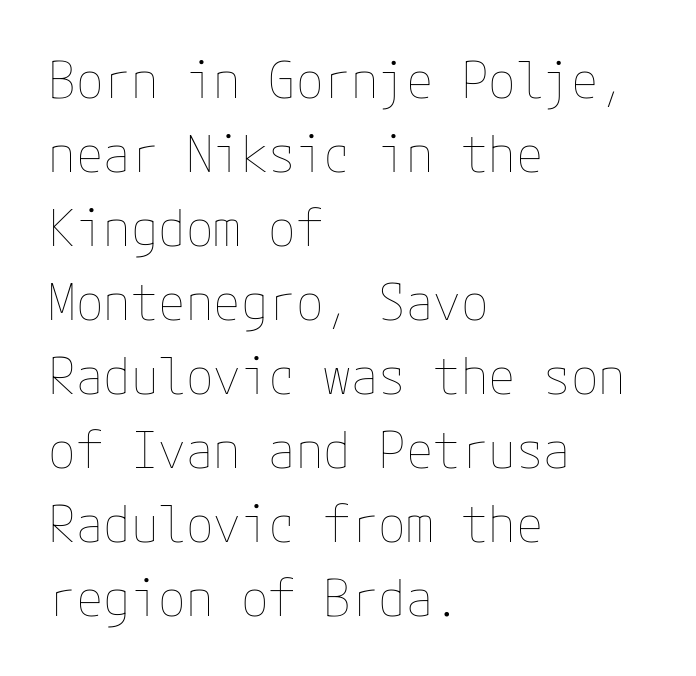
Italic? Not at all — the glyphs are vertical. Successive baselines arrive at the customary interval. A light-to-regular cut is what we see here. These lines stack with their left ends in a neat column.
